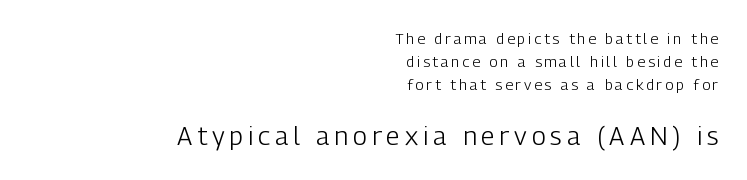
{"italic": "no", "bold": "no", "underline": "no", "align": "right", "line_spacing": "normal", "line_spacing_ratio": 1.53, "larger_block": "second", "size_ratio": 1.73, "glyph_px": 26}
